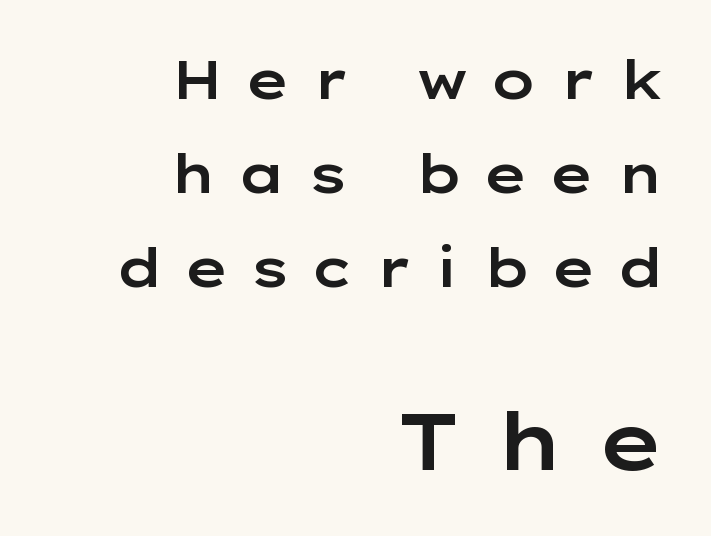
Q: Is the text italic (slanted)? A: No, it is upright.
Q: Is the typeface a serif or a sans-serif typeface? A: Sans-serif.
Q: Is the text underlined? A: No.
Q: How is the paragraph aligned? A: Right-aligned.
Q: Is the spacing between letters normal or unusually wide? A: Unusually wide.
Q: Which block of text is set in a larger size, the first (top) or the second (bottom)? A: The second (bottom) one.
Q: Width (condensed, normal, or wide)? A: Wide.
Q: Stroke contrast? A: Low.
Q: x-height? A: Medium.
Q: Monospaced? A: No.
